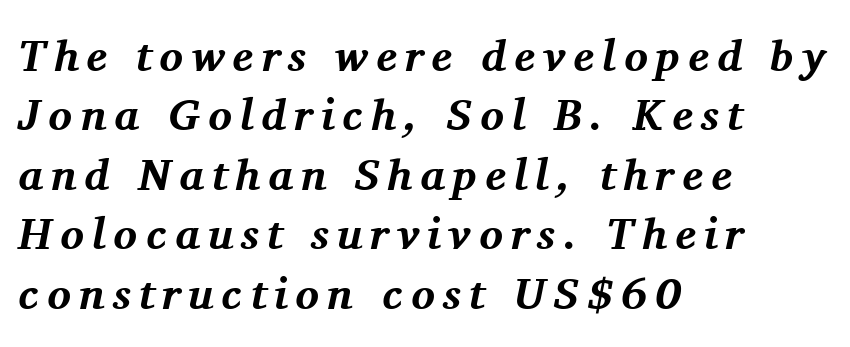
Underline: absent. The axis of the letterforms is tilted away from vertical. Typeset ragged right — the left edge is the straight one. Is the type bold? Yes — the strokes are clearly thick and heavy. The rendering shows small feet on the letterforms — a serif design. The passage shown is typed in a proportional face where columns would drift.
